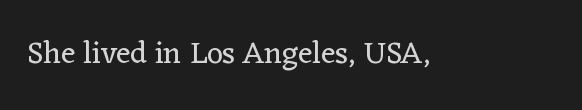
Q: Is the text bold? A: No.
Q: Is the text italic (slanted)? A: No, it is upright.
Q: Is the typeface a serif or a sans-serif typeface? A: Serif.
Q: Is the text underlined? A: No.
Q: Is the spacing between letters normal or unusually wide? A: Normal.
Q: Width (condensed, normal, or wide)? A: Normal.
Q: Stroke contrast? A: Low.
Q: x-height? A: Medium.
Q: Monospaced? A: No.
